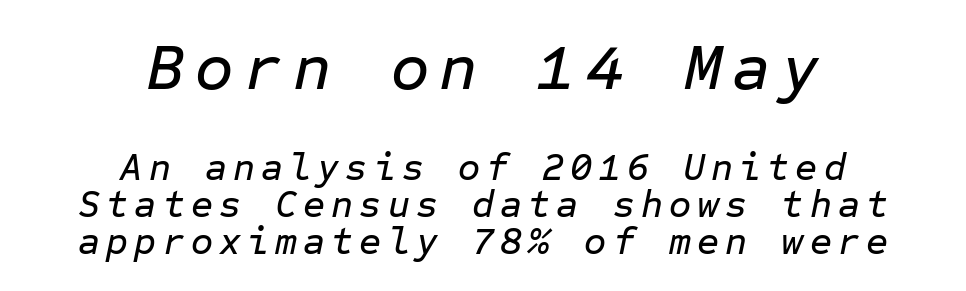
{"italic": "yes", "lean": "right", "slant_degrees": 12, "width": "normal", "stroke_contrast": "low", "x_height": "medium", "monospaced": "yes", "underline": "no", "align": "center", "line_spacing": "tight", "line_spacing_ratio": 0.97, "larger_block": "first", "size_ratio": 1.74, "glyph_px": 66}
